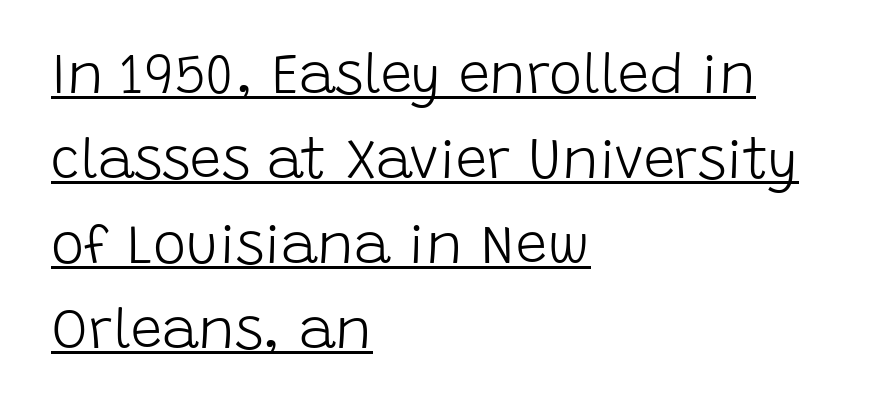
The image shows 56 px light sans-serif type, upright; set left-aligned, normal line spacing (1.52x), normal letter spacing, underlined; low stroke contrast and a large x-height.
